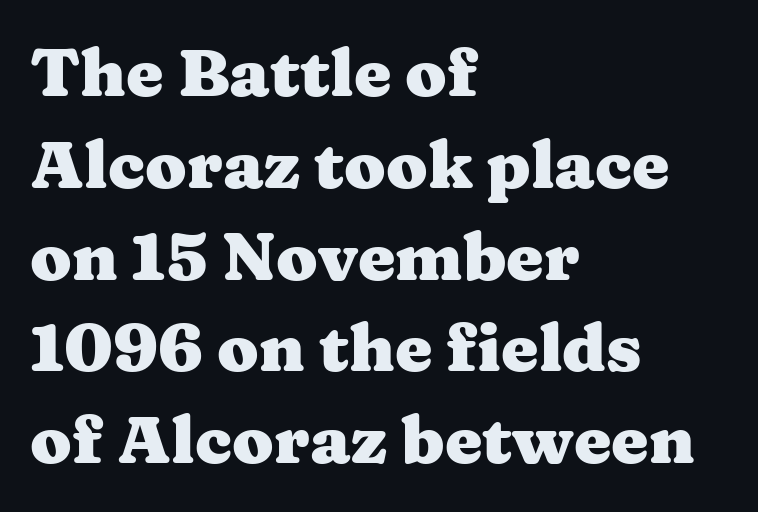
The image shows 67 px heavy, wide serif type, upright; set left-aligned, normal line spacing (1.37x), normal letter spacing, not underlined; medium stroke contrast and a medium x-height.
